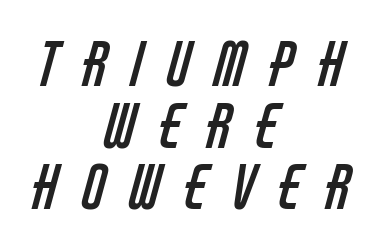
{"serif": "no", "bold": "no", "weight": "regular", "width": "condensed", "stroke_contrast": "low", "x_height": "large", "monospaced": "no", "underline": "no", "align": "center", "line_spacing": "tight", "line_spacing_ratio": 1.01, "letter_spacing": "wide", "letter_spacing_em": 0.39, "glyph_px": 61}
